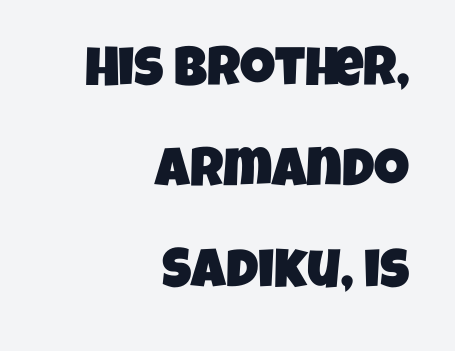
Observe the absence of serifs on each vertical stroke in this sample. Descenders hang freely into open space. Varying glyph widths throughout — classic text-font behaviour. Every row of glyphs terminates at an identical x-position on the right.
